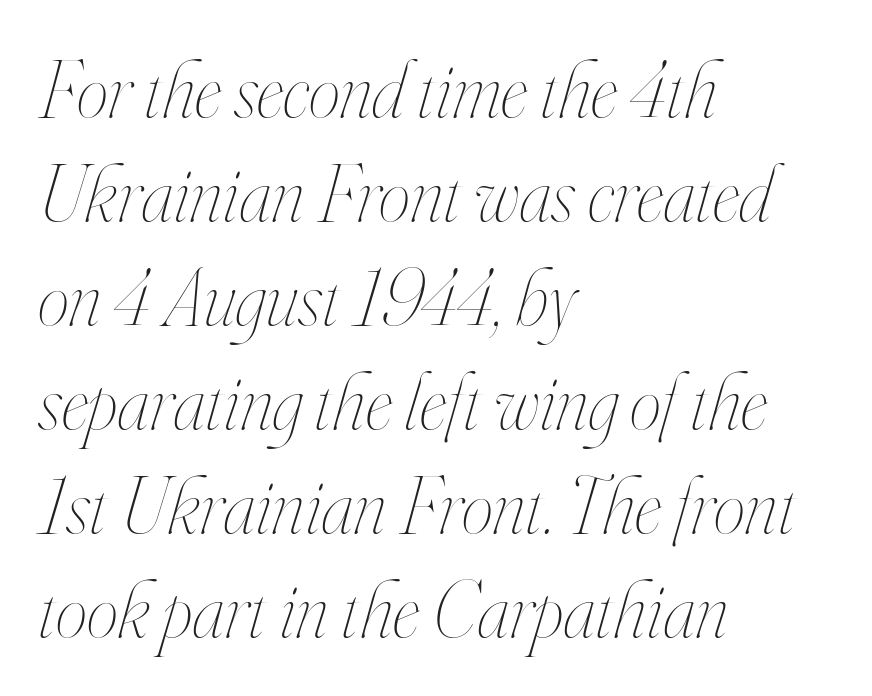
Q: Is the text bold? A: No.
Q: Is the text italic (slanted)? A: Yes, it leans right by about 16 degrees.
Q: Is the text underlined? A: No.
Q: How is the paragraph aligned? A: Left-aligned.
Q: Is the spacing between letters normal or unusually wide? A: Normal.
Q: Is the spacing between lines tight, normal or loose? A: Normal.
Q: Width (condensed, normal, or wide)? A: Condensed.
Q: Stroke contrast? A: High.
Q: x-height? A: Small.
Q: Monospaced? A: No.
